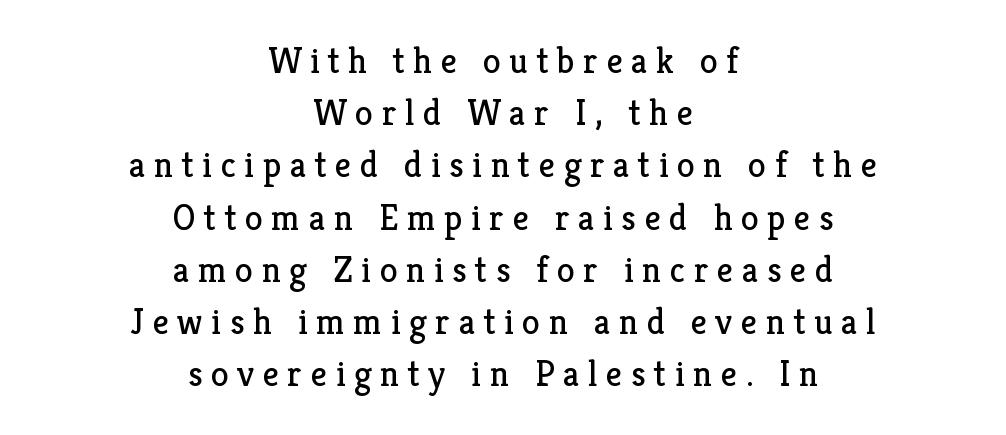
Students, observe: this is what conventionally led text looks like. The lines in this sample share a center point and differ in where they start and stop. Do the letters lean? They stand straight. Just letters on the line, the space beneath them empty. The rendering shows small feet on the letterforms — a serif design.
